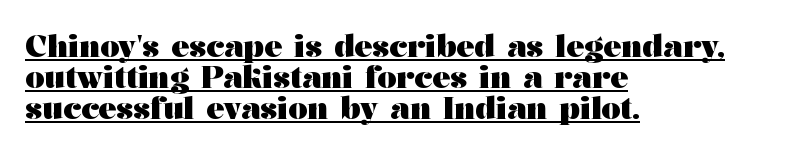
Tall strokes in this sample are plumb rather than angled. Proportional: the letters do not fall into vertical columns. Line beginnings align vertically; line endings do not. How heavy is the stroke? Heavy — this is a bold. Tracking value appears to be zero — textbook default spacing. A rule runs beneath these lines of type.
